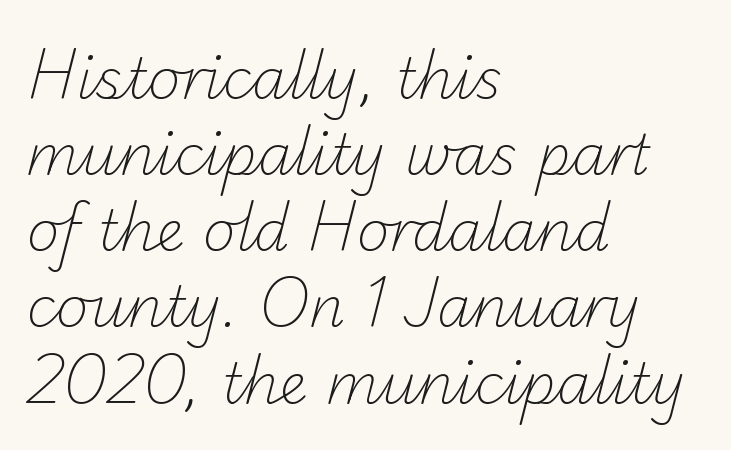
Just letters on the line, the space beneath them empty. Vertically, the passage feels balanced, rows spaced as you'd expect. What stands out about the letter spacing? Nothing — it is the standard amount. Varying glyph widths throughout — classic text-font behaviour. The text block is weighted toward the left margin, trailing off unevenly rightward.
